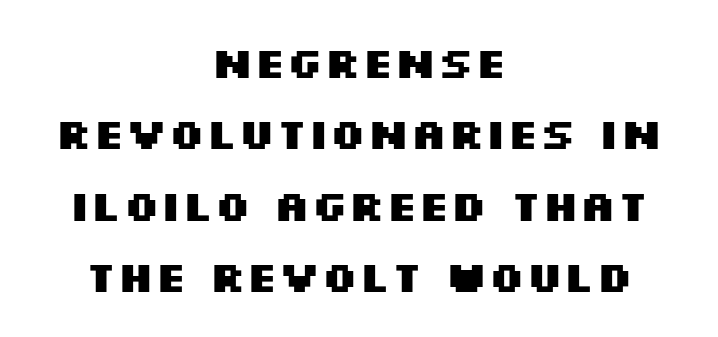
The image shows 43 px heavy, wide sans-serif type, upright; set centered, normal line spacing (1.66x), normal letter spacing, not underlined; medium stroke contrast and a large x-height.
